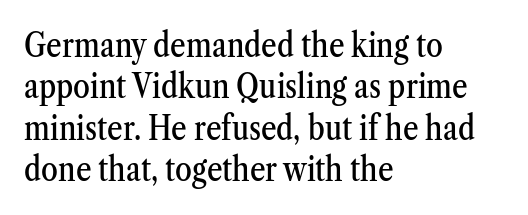
The image shows 34 px condensed serif type, upright; set left-aligned, line spacing 1.22x, normal letter spacing, not underlined; medium stroke contrast and a medium x-height.
